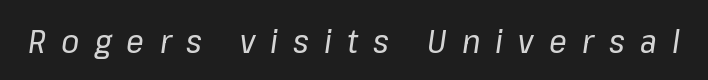
{"italic": "yes", "lean": "right", "slant_degrees": 8, "bold": "no", "weight": "regular", "width": "normal", "stroke_contrast": "low", "x_height": "medium", "monospaced": "no", "underline": "no", "letter_spacing": "wide", "letter_spacing_em": 0.46, "glyph_px": 33}
